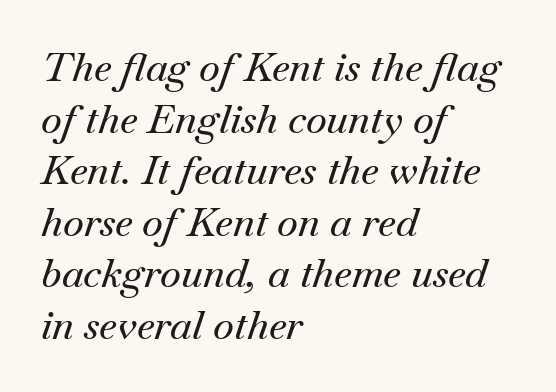
Q: Is the text italic (slanted)? A: Yes, it leans right by about 18 degrees.
Q: Is the typeface a serif or a sans-serif typeface? A: Serif.
Q: Is the text underlined? A: No.
Q: How is the paragraph aligned? A: Left-aligned.
Q: Is the spacing between letters normal or unusually wide? A: Normal.
Q: Is the spacing between lines tight, normal or loose? A: Normal.
Q: Width (condensed, normal, or wide)? A: Normal.
Q: Stroke contrast? A: Medium.
Q: x-height? A: Small.
Q: Monospaced? A: No.
